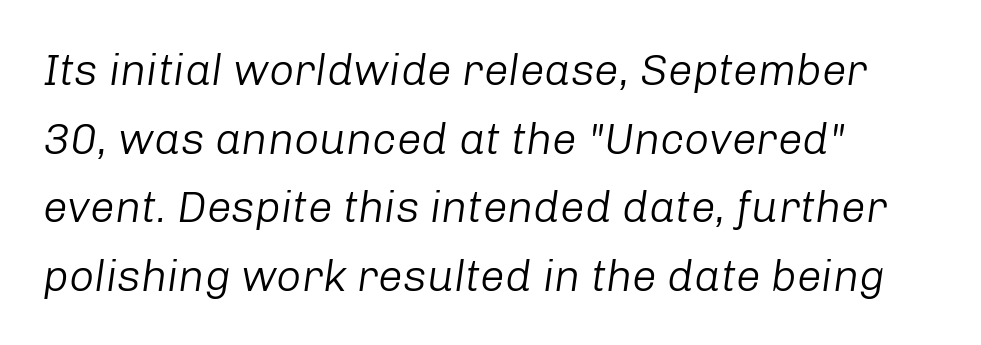
{"italic": "yes", "lean": "right", "slant_degrees": 8, "bold": "no", "weight": "light", "width": "normal", "stroke_contrast": "low", "x_height": "medium", "monospaced": "no", "underline": "no", "align": "left", "line_spacing": "normal", "line_spacing_ratio": 1.56, "letter_spacing": "normal", "letter_spacing_em": 0.0, "glyph_px": 44}
